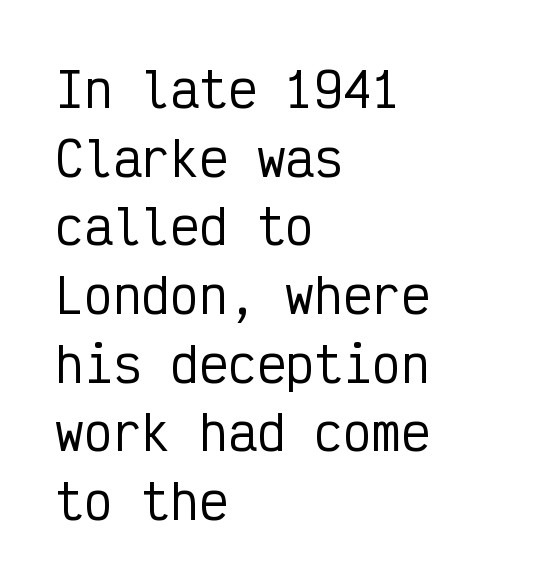
The text was rendered using a sans face with plain stroke endings. Line spacing here is normal. Vertical strokes here are truly vertical. Honestly, there is no underline to notice here at all. Spacing verdict: monospaced, one width for all characters. One-word summary of the alignment: left.
